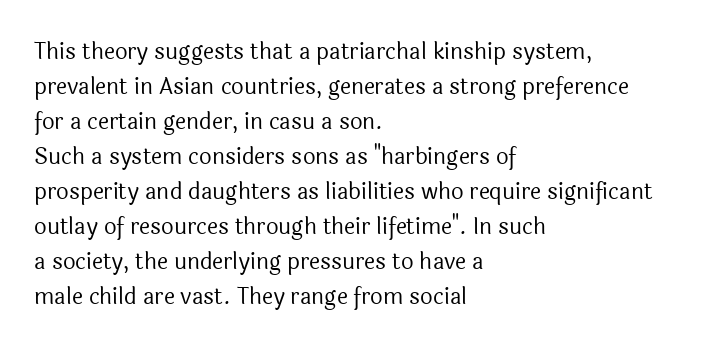
The image shows 22 px text type, upright; set left-aligned, normal line spacing (1.59x), normal letter spacing, not underlined.
